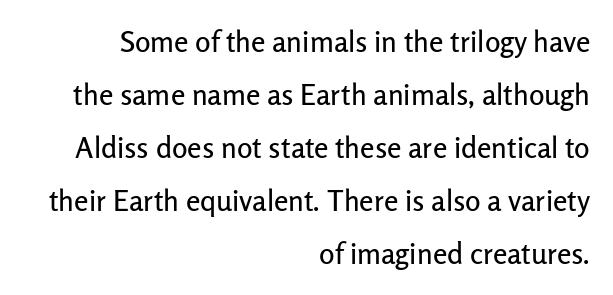
{"serif": "no", "italic": "no", "width": "normal", "stroke_contrast": "low", "x_height": "medium", "monospaced": "no", "underline": "no", "align": "right", "line_spacing_ratio": 1.83, "letter_spacing": "normal", "letter_spacing_em": 0.0, "glyph_px": 29}
